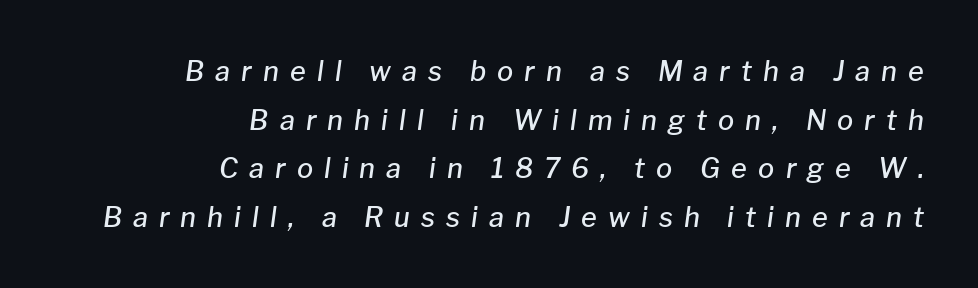
Q: Is the text bold? A: Semi-bold.
Q: Is the text italic (slanted)? A: Yes, it leans right by about 8 degrees.
Q: Is the text underlined? A: No.
Q: How is the paragraph aligned? A: Right-aligned.
Q: Is the spacing between letters normal or unusually wide? A: Unusually wide.
